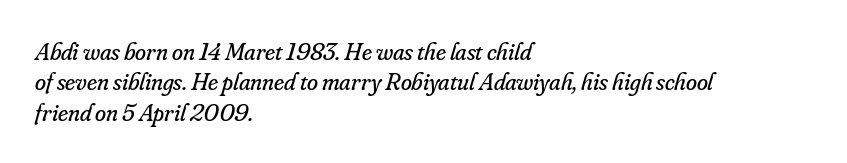
{"italic": "yes", "lean": "right", "slant_degrees": 16, "bold": "no", "underline": "no", "align": "left", "line_spacing_ratio": 1.22, "letter_spacing": "normal", "letter_spacing_em": 0.0, "glyph_px": 25}
